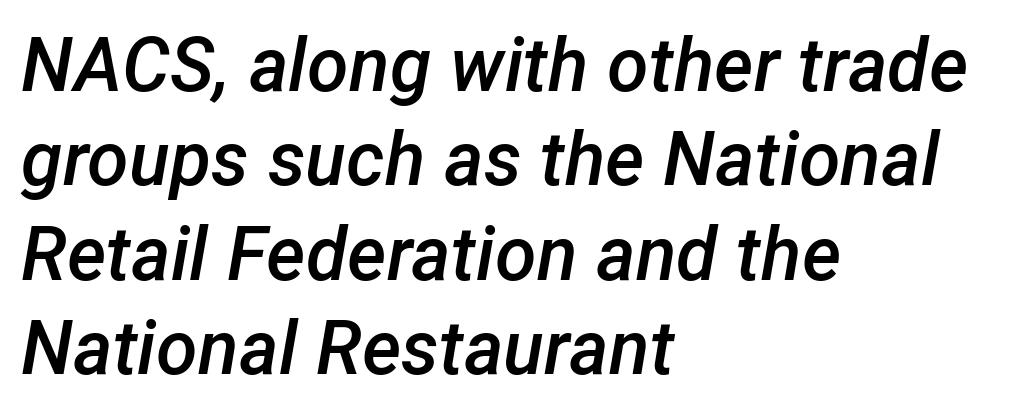
Q: Is the text bold? A: Semi-bold.
Q: Is the text italic (slanted)? A: Yes, it leans right by about 12 degrees.
Q: Is the text underlined? A: No.
Q: How is the paragraph aligned? A: Left-aligned.
Q: Is the spacing between letters normal or unusually wide? A: Normal.
Q: Is the spacing between lines tight, normal or loose? A: Normal.
Q: Width (condensed, normal, or wide)? A: Normal.
Q: Stroke contrast? A: Low.
Q: x-height? A: Medium.
Q: Monospaced? A: No.
